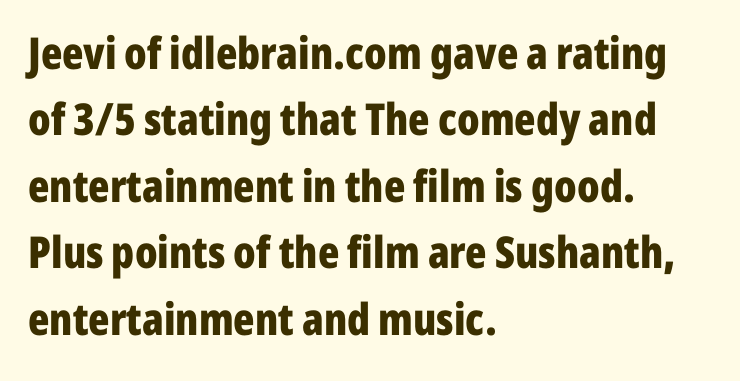
{"serif": "no", "italic": "no", "bold": "yes", "weight": "bold", "width": "condensed", "stroke_contrast": "low", "x_height": "medium", "monospaced": "no", "underline": "no", "align": "left", "line_spacing": "normal", "line_spacing_ratio": 1.51, "letter_spacing": "normal", "letter_spacing_em": 0.0, "glyph_px": 44}
